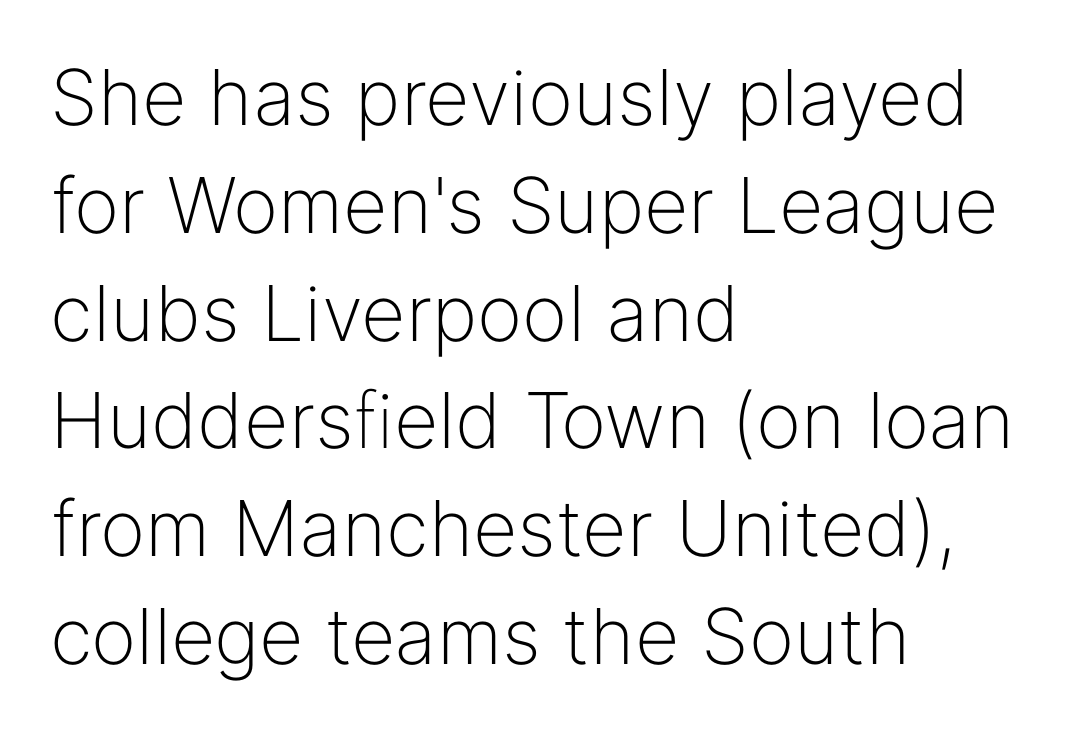
Q: Is the text bold? A: No.
Q: Is the text italic (slanted)? A: No, it is upright.
Q: Is the typeface a serif or a sans-serif typeface? A: Sans-serif.
Q: Is the text underlined? A: No.
Q: How is the paragraph aligned? A: Left-aligned.
Q: Is the spacing between letters normal or unusually wide? A: Normal.
Q: Is the spacing between lines tight, normal or loose? A: Normal.
Q: Width (condensed, normal, or wide)? A: Normal.
Q: Stroke contrast? A: Low.
Q: x-height? A: Medium.
Q: Monospaced? A: No.
